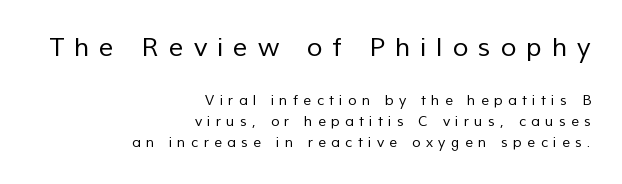
{"bold": "no", "underline": "no", "align": "right", "line_spacing": "normal", "line_spacing_ratio": 1.5, "letter_spacing": "wide", "letter_spacing_em": 0.38, "larger_block": "first", "size_ratio": 1.86, "glyph_px": 26}
